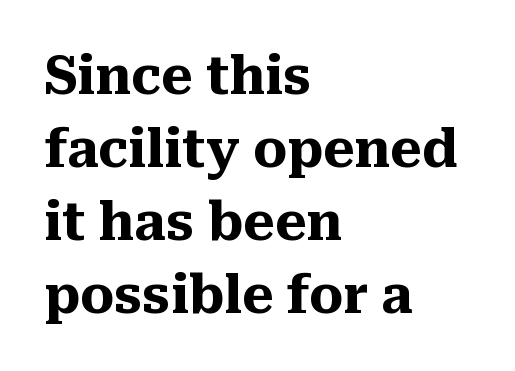
{"serif": "yes", "italic": "no", "bold": "yes", "weight": "heavy", "width": "normal", "stroke_contrast": "medium", "x_height": "medium", "monospaced": "no", "underline": "no", "align": "left", "line_spacing": "normal", "line_spacing_ratio": 1.38, "letter_spacing": "normal", "letter_spacing_em": 0.0, "glyph_px": 53}
